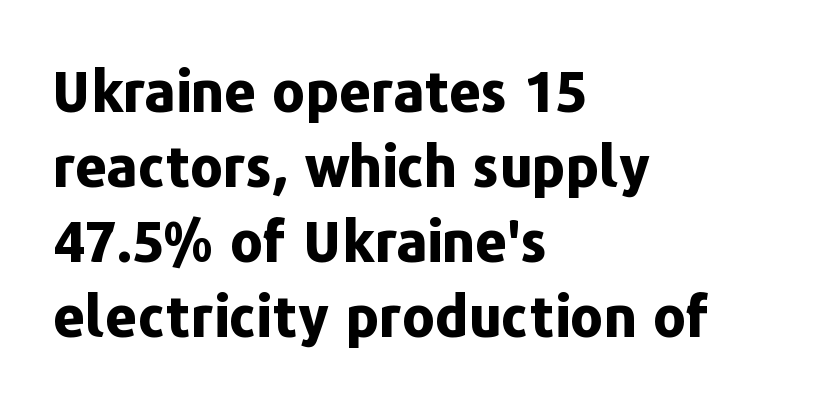
If you measured baseline to baseline, you'd find a middling distance. Standard letterfit; no display-style spreading of the glyphs. Beneath every word, the page is bare. Note: no serifs on the glyphs.
